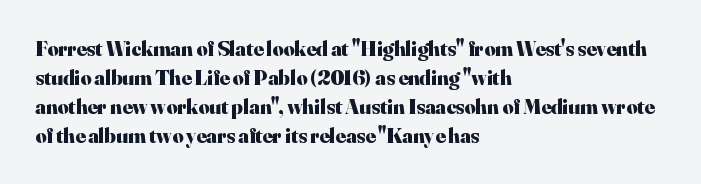
Q: Is the text bold? A: Yes.
Q: Is the text italic (slanted)? A: No, it is upright.
Q: Is the text underlined? A: No.
Q: How is the paragraph aligned? A: Left-aligned.
Q: Is the spacing between letters normal or unusually wide? A: Normal.
Q: Is the spacing between lines tight, normal or loose? A: Normal.
